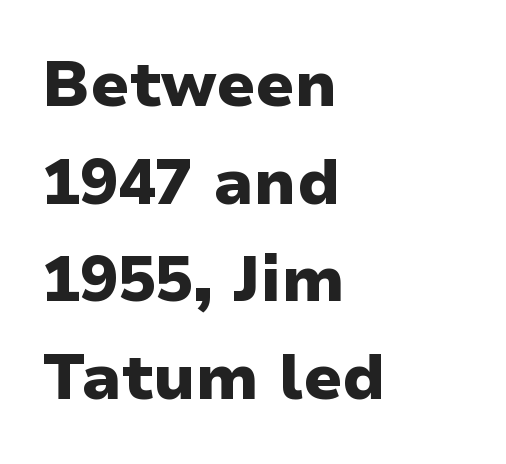
Tall strokes in this sample are plumb rather than angled. Think of a printed novel: that variable character pitch is what you see here. Classification — sans serif. Bare-footed words on every line.
